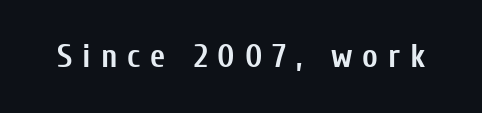
The image shows 33 px semibold, condensed sans-serif type, upright; set unusually wide letter spacing (+0.3 em), not underlined; low stroke contrast and a medium x-height.
